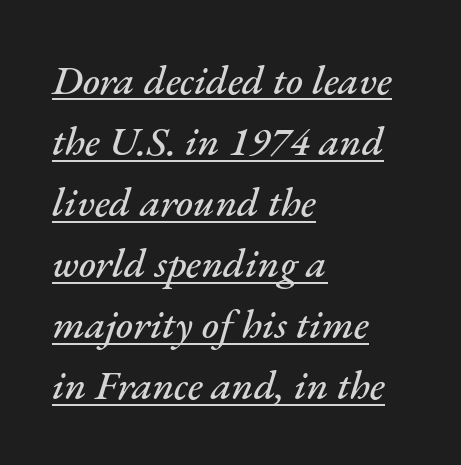
The image shows 41 px text type, italic (leaning right); set left-aligned, normal line spacing (1.49x), normal letter spacing, underlined; medium stroke contrast and a small x-height.
